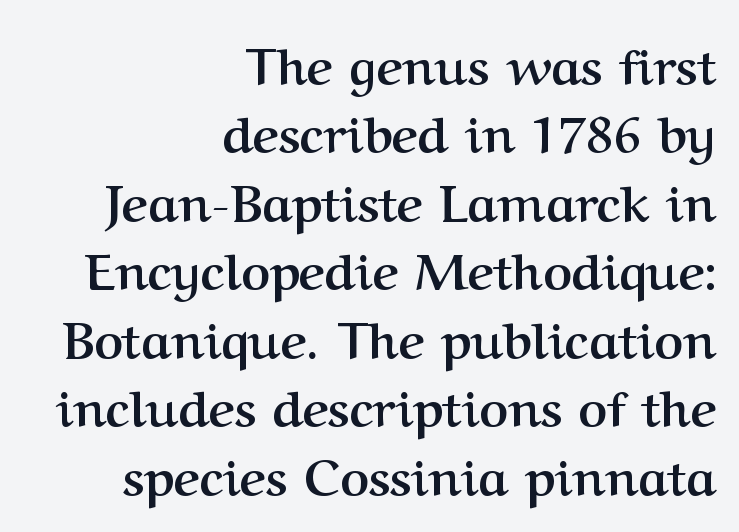
The image shows 50 px semibold serif type, upright; set right-aligned, normal line spacing (1.37x), normal letter spacing, not underlined; medium stroke contrast and a medium x-height.
